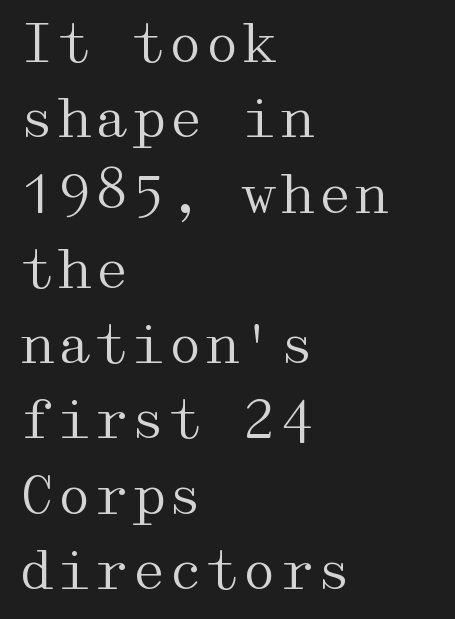
Q: Is the text bold? A: No.
Q: Is the text italic (slanted)? A: No, it is upright.
Q: Is the typeface a serif or a sans-serif typeface? A: Serif.
Q: Is the text underlined? A: No.
Q: How is the paragraph aligned? A: Left-aligned.
Q: Is the spacing between letters normal or unusually wide? A: Normal.
Q: Is the spacing between lines tight, normal or loose? A: Normal.
Q: Width (condensed, normal, or wide)? A: Wide.
Q: Stroke contrast? A: Medium.
Q: x-height? A: Medium.
